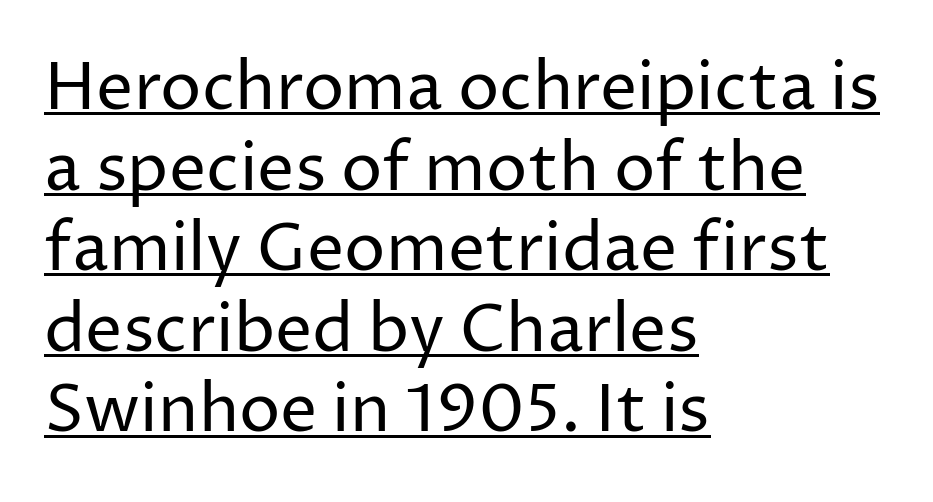
Q: Is the text bold? A: No.
Q: Is the text italic (slanted)? A: No, it is upright.
Q: Is the typeface a serif or a sans-serif typeface? A: Sans-serif.
Q: Is the text underlined? A: Yes.
Q: How is the paragraph aligned? A: Left-aligned.
Q: Is the spacing between letters normal or unusually wide? A: Normal.
Q: Width (condensed, normal, or wide)? A: Normal.
Q: Stroke contrast? A: Low.
Q: x-height? A: Medium.
Q: Monospaced? A: No.
